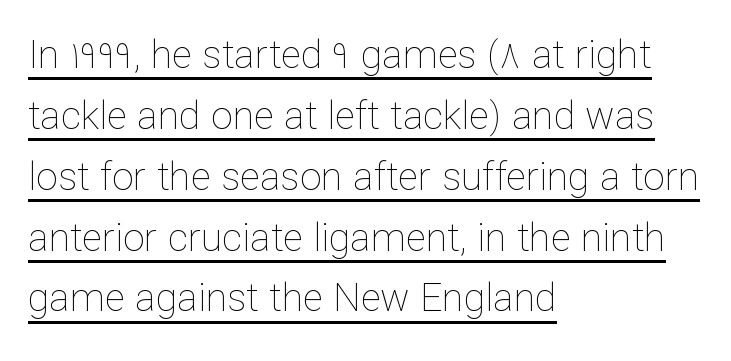
Q: Is the text bold? A: No.
Q: Is the text italic (slanted)? A: No, it is upright.
Q: Is the text underlined? A: Yes.
Q: How is the paragraph aligned? A: Left-aligned.
Q: Is the spacing between letters normal or unusually wide? A: Normal.
Q: Is the spacing between lines tight, normal or loose? A: Normal.
Q: Width (condensed, normal, or wide)? A: Normal.
Q: Stroke contrast? A: Low.
Q: x-height? A: Medium.
Q: Monospaced? A: No.
